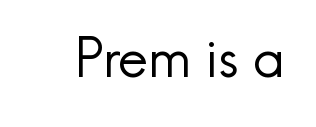
A roman cut, with each character standing at attention. Type without underlining. The typeface has the unassuming heft of standard copy or less. Note: no serifs on the glyphs.
